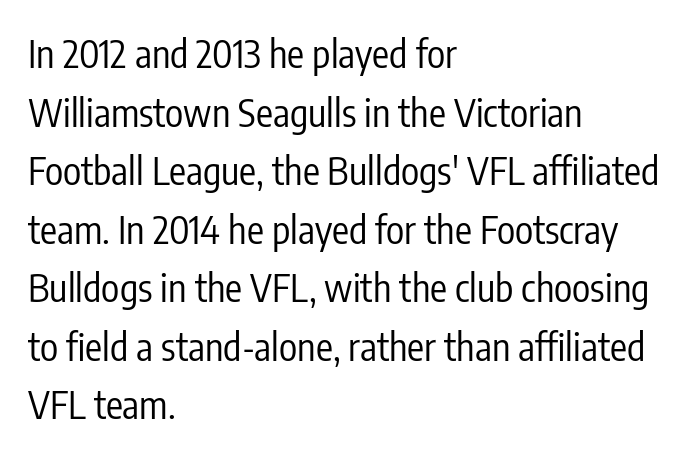
You can tell it's not italic because the verticals are truly vertical. Each row of text sits above clean, open space. The letterforms sit at book weight or below. Notice how descenders clear the ascenders below comfortably — that's standard leading. The glyphs in this specimen are sans serif.
